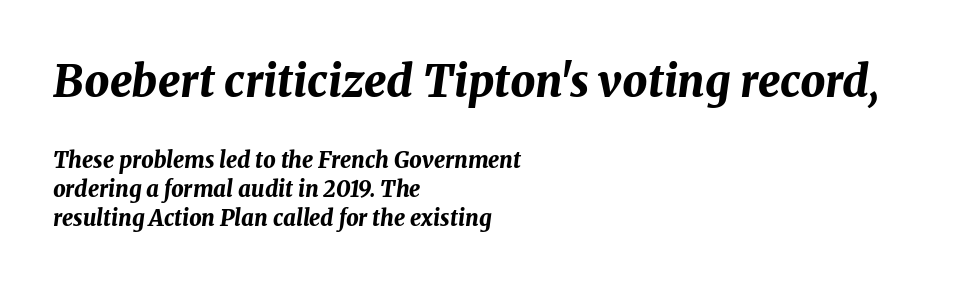
Q: Is the text bold? A: Yes.
Q: Is the text italic (slanted)? A: Yes, it leans right by about 8 degrees.
Q: Is the text underlined? A: No.
Q: How is the paragraph aligned? A: Left-aligned.
Q: Is the spacing between letters normal or unusually wide? A: Normal.
Q: Is the spacing between lines tight, normal or loose? A: Normal.
Q: Which block of text is set in a larger size, the first (top) or the second (bottom)? A: The first (top) one.
Q: Width (condensed, normal, or wide)? A: Normal.
Q: Stroke contrast? A: Medium.
Q: x-height? A: Medium.
Q: Monospaced? A: No.
